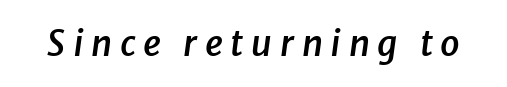
Bold? Not quite — semibold, heavier than regular but stopping short. Proportional: the letters do not fall into vertical columns. Caption: expanded tracking, letters set apart. The space directly below the letters is spotless. A typesetter would mark this as italic.
